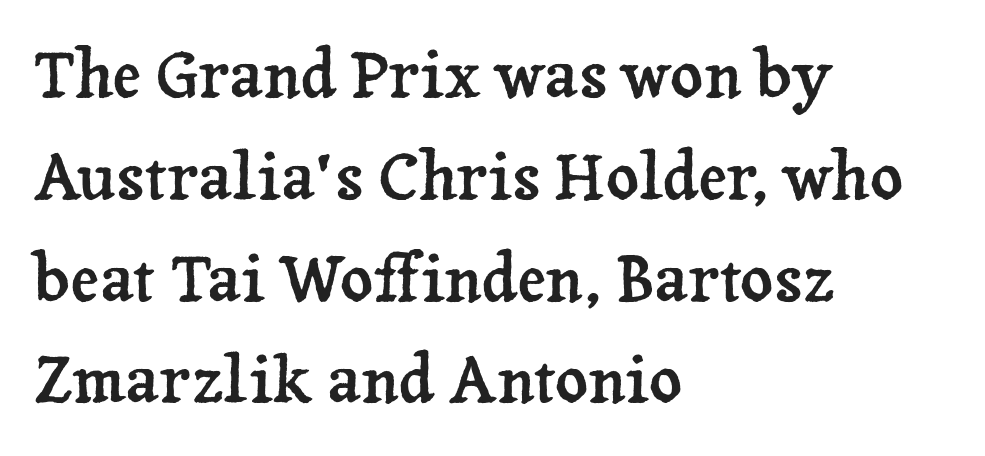
Plain, unruled lines of type. One-word summary of the alignment: left. Glyph-to-glyph distance matches everyday printed text. Do the characters align in a grid? No, the font is proportional. No italicization has been applied; the sample stays upright.
